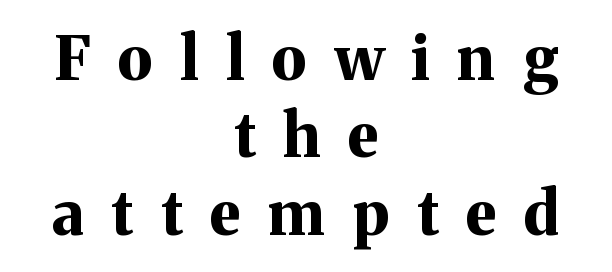
{"serif": "yes", "italic": "no", "bold": "yes", "weight": "bold", "width": "normal", "stroke_contrast": "medium", "x_height": "medium", "monospaced": "no", "underline": "no", "align": "center", "line_spacing": "normal", "line_spacing_ratio": 1.29, "letter_spacing": "wide", "letter_spacing_em": 0.46, "glyph_px": 60}
